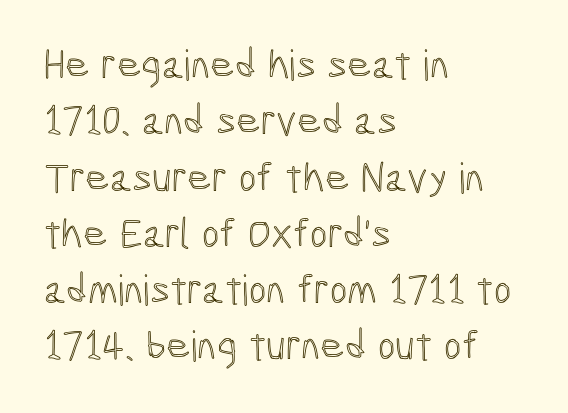
The image shows 42 px condensed type, upright; set left-aligned, normal line spacing (1.34x), normal letter spacing, not underlined; a medium x-height.
